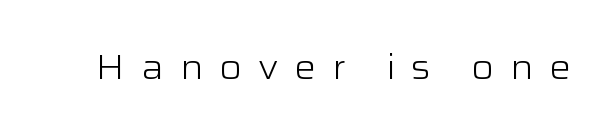
Q: Is the text bold? A: No.
Q: Is the text italic (slanted)? A: No, it is upright.
Q: Is the typeface a serif or a sans-serif typeface? A: Sans-serif.
Q: Is the text underlined? A: No.
Q: Is the spacing between letters normal or unusually wide? A: Unusually wide.
Q: Width (condensed, normal, or wide)? A: Wide.
Q: Stroke contrast? A: Low.
Q: x-height? A: Medium.
Q: Monospaced? A: No.
